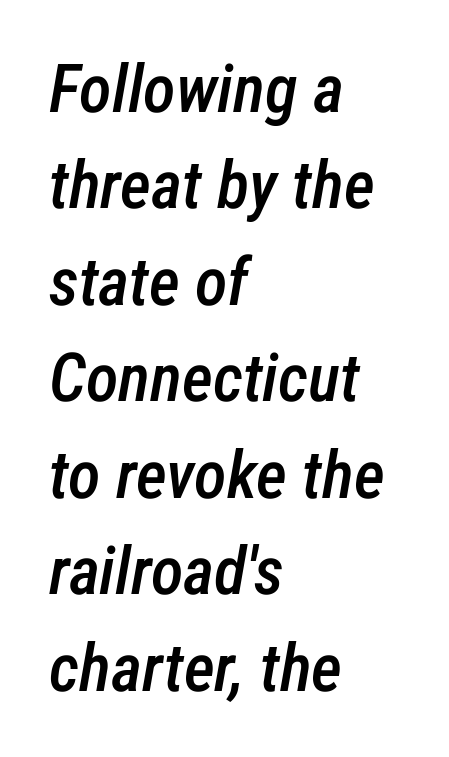
{"italic": "yes", "lean": "right", "slant_degrees": 12, "bold": "semi", "weight": "semibold", "width": "condensed", "stroke_contrast": "low", "x_height": "medium", "monospaced": "no", "underline": "no", "align": "left", "line_spacing": "normal", "line_spacing_ratio": 1.44, "letter_spacing": "normal", "letter_spacing_em": 0.0, "glyph_px": 67}
